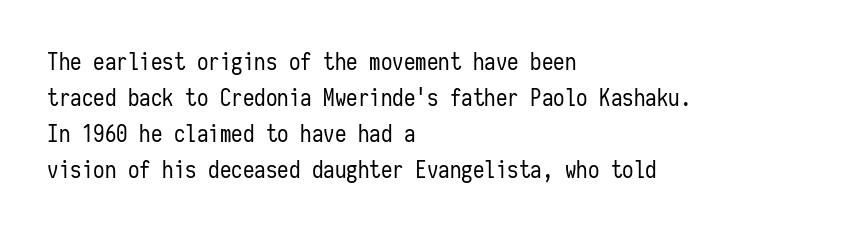
{"italic": "no", "bold": "no", "underline": "no", "align": "left", "line_spacing": "normal", "line_spacing_ratio": 1.56, "letter_spacing": "normal", "letter_spacing_em": 0.0, "glyph_px": 23}
